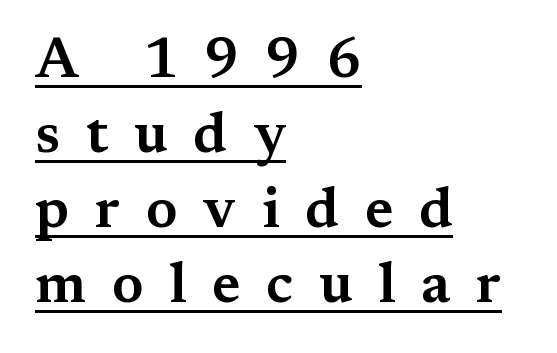
This rendering uses left alignment, leaving the right contour irregular. This is the regular roman posture of the typeface. Students, observe: this is what conventionally led text looks like. Inter-character spacing is expanded well beyond the font's built-in metrics. Each letter keeps its own natural width here, so spacing adapts to shape.
